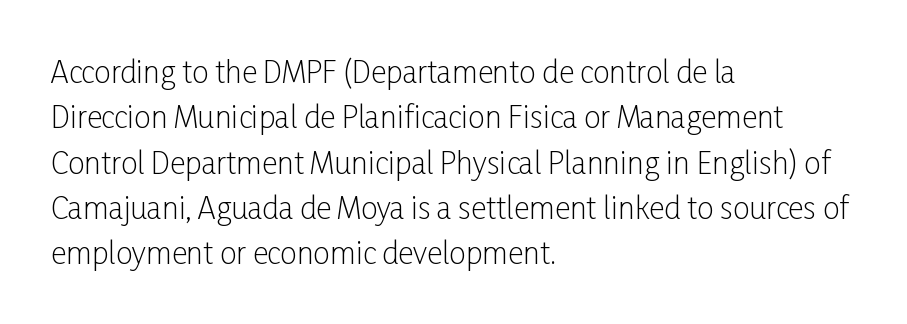
{"serif": "no", "italic": "no", "bold": "no", "weight": "light", "width": "condensed", "stroke_contrast": "low", "x_height": "medium", "monospaced": "no", "underline": "no", "align": "left", "line_spacing": "normal", "line_spacing_ratio": 1.51, "letter_spacing": "normal", "letter_spacing_em": 0.0, "glyph_px": 30}
